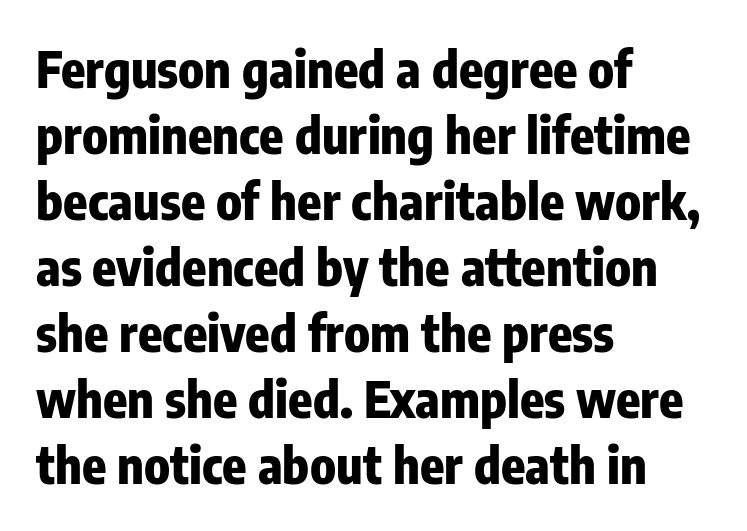
The image shows 50 px heavy, condensed sans-serif type, upright; set left-aligned, normal line spacing (1.32x), normal letter spacing, not underlined; low stroke contrast and a medium x-height.
